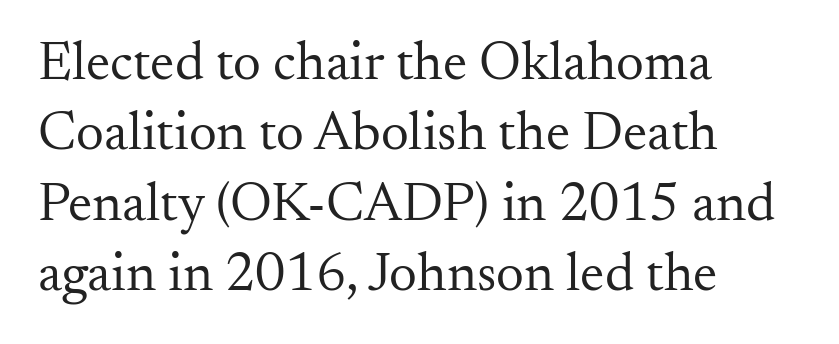
The image shows 55 px regular-weight serif type, upright; set left-aligned, normal line spacing (1.28x), normal letter spacing, not underlined; medium stroke contrast and a small x-height.
